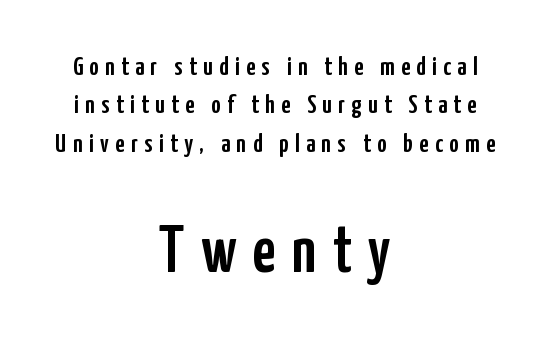
Rows of type keep a routine distance in the vertical direction. Both edges are ragged and mirror each other, which tells us the setting is centered. Type without underlining. The block sitting lower on the canvas is the one with enlarged characters. Regarding serifs, this sample does without them. Think of a printed novel: that variable character pitch is what you see here.
